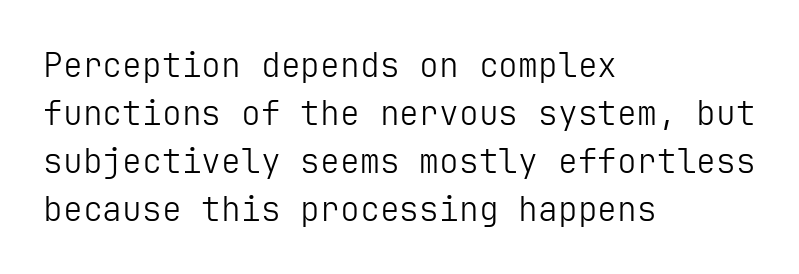
Q: Is the text bold? A: No.
Q: Is the text italic (slanted)? A: No, it is upright.
Q: Is the typeface a serif or a sans-serif typeface? A: Sans-serif.
Q: Is the text underlined? A: No.
Q: How is the paragraph aligned? A: Left-aligned.
Q: Is the spacing between letters normal or unusually wide? A: Normal.
Q: Is the spacing between lines tight, normal or loose? A: Normal.
Q: Width (condensed, normal, or wide)? A: Normal.
Q: Stroke contrast? A: Low.
Q: x-height? A: Medium.
